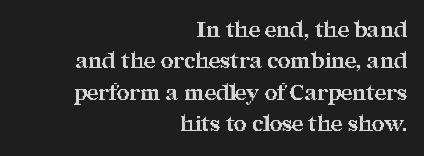
{"italic": "no", "bold": "yes", "underline": "no", "align": "right", "line_spacing": "normal", "line_spacing_ratio": 1.43, "letter_spacing": "normal", "letter_spacing_em": 0.0, "glyph_px": 22}
